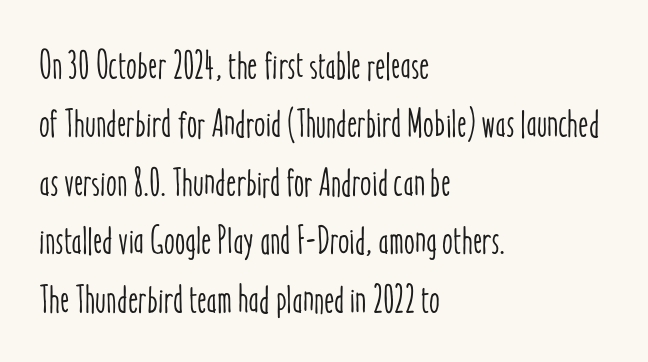
Q: Is the text italic (slanted)? A: No, it is upright.
Q: Is the text underlined? A: No.
Q: How is the paragraph aligned? A: Left-aligned.
Q: Is the spacing between letters normal or unusually wide? A: Normal.
Q: Is the spacing between lines tight, normal or loose? A: Normal.
Q: Width (condensed, normal, or wide)? A: Condensed.
Q: Stroke contrast? A: Low.
Q: x-height? A: Medium.
Q: Monospaced? A: No.
